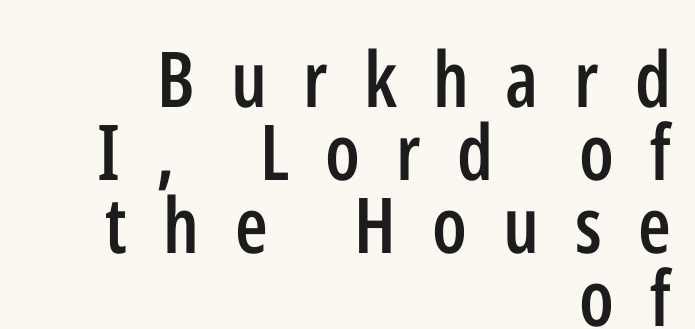
Note the varied advance widths — an 'i' is clearly narrower than an 'm'. These lines stack with their right ends in a neat column. A somewhat darkened texture: the type is semibold rather than bold. Letterform terminals end flat and unadorned throughout the passage.
